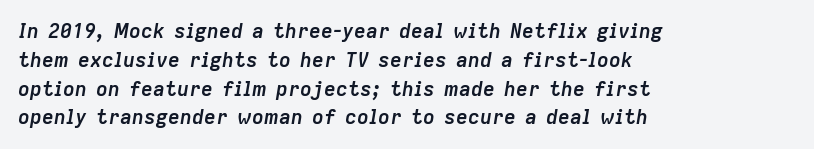
Does extra space separate the letters? No, they use regular spacing. Left-aligned paragraph, ragged on the right. The specimen omits any rule beneath the text block's lines. The specimen reads as italic at a glance. How heavy is the stroke? Heavy — this is a bold. These lines sit exactly where default settings would place them.
